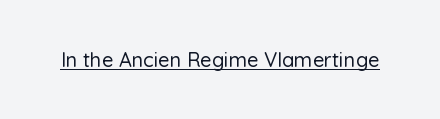
Q: Is the text italic (slanted)? A: No, it is upright.
Q: Is the text underlined? A: Yes.
Q: Is the spacing between letters normal or unusually wide? A: Normal.
